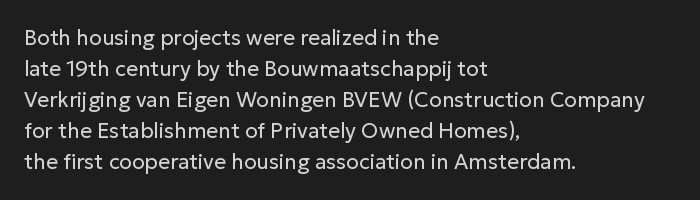
The image shows 21 px text type, upright; set left-aligned, normal line spacing (1.48x), normal letter spacing, not underlined.
